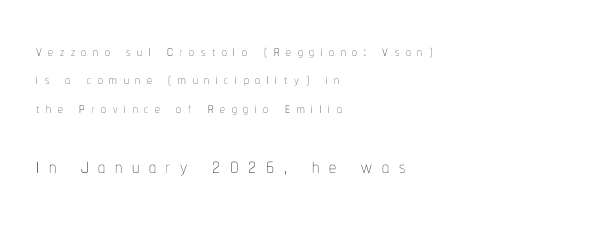
Italic: no, the glyphs are upright roman. Compared with typical body copy, the letter spacing here is much looser. If you squint, the bottom block still reads clearly — it's the larger of the two. Weight: regular or lighter. Varying glyph widths throughout — classic text-font behaviour. Notice how the passage keeps a crisp vertical edge on the left only.
